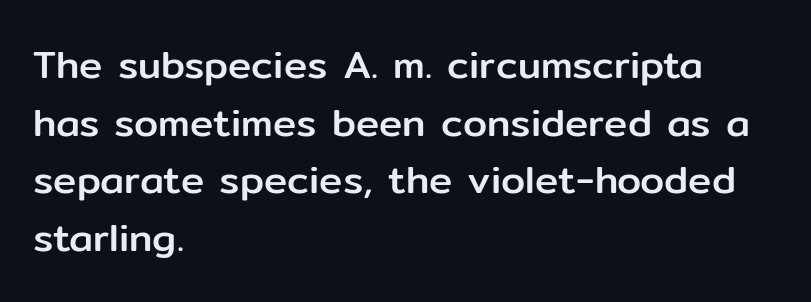
Glyph-to-glyph distance matches everyday printed text. Upright lettering throughout. Vertically, the passage feels balanced, rows spaced as you'd expect. Quick note: underline off. These lines are rendered in a variable-pitch font.
